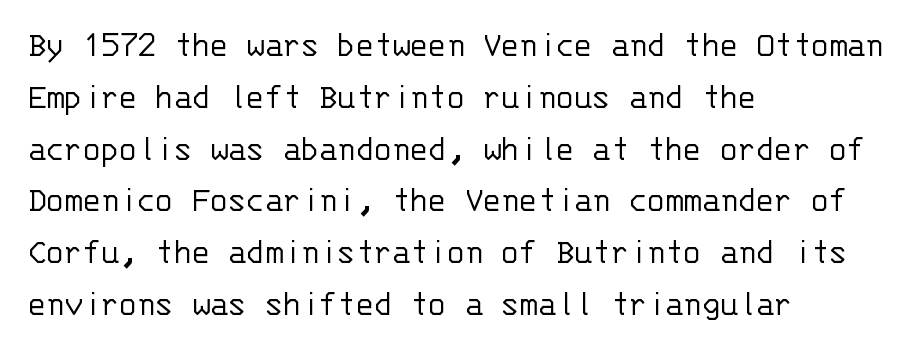
The passage shown is typed in a monospace face where columns stay perfectly aligned. Leftover space on each line is placed entirely after the last word. The foot of each line stays bare and open. These glyphs show unthickened strokes, regular width or finer. The letters carry no serifs — their stems end cleanly without finishing strokes. Italic? Not at all — the glyphs are vertical.
